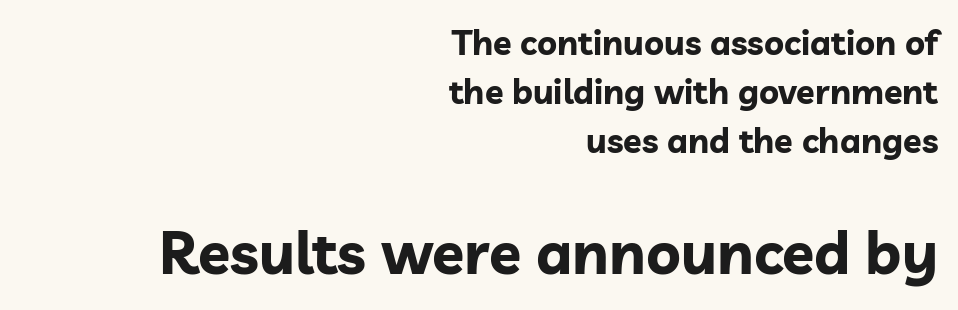
Note: smaller setting up top, larger setting below. Is the block centered? No — it sits flush against the right margin. As a designer I'd log this as weight 700, bold. Letter spacing: default. A typesetter would label this face a sans. Spacing verdict: proportional, widths tailored to each character.
